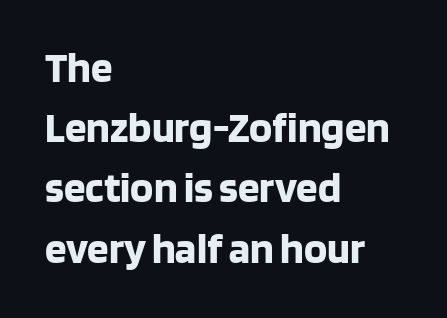
Spacing between characters is what you'd get straight out of the box. Style check: upright. The passage is arranged the way most books set body copy — flush left. Reading down the column, the eye jumps a familiar distance to each next line. Descenders hang freely into open space. You can tell from the bare stems that sans-serif type was used.
